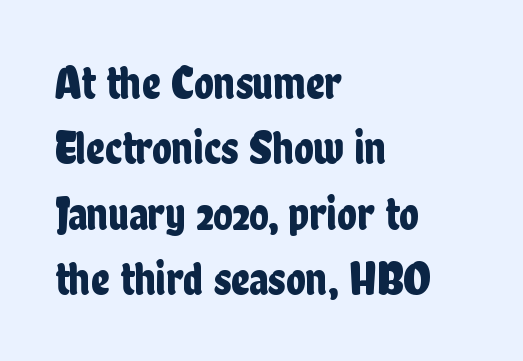
Q: Is the text italic (slanted)? A: No, it is upright.
Q: Is the typeface a serif or a sans-serif typeface? A: Sans-serif.
Q: Is the text underlined? A: No.
Q: How is the paragraph aligned? A: Left-aligned.
Q: Is the spacing between letters normal or unusually wide? A: Normal.
Q: Is the spacing between lines tight, normal or loose? A: Normal.
Q: Width (condensed, normal, or wide)? A: Condensed.
Q: Stroke contrast? A: Low.
Q: x-height? A: Medium.
Q: Monospaced? A: No.
